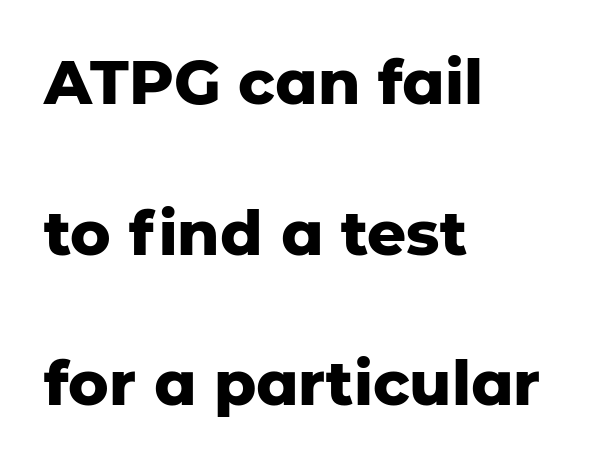
Q: Is the text bold? A: Yes.
Q: Is the text italic (slanted)? A: No, it is upright.
Q: Is the typeface a serif or a sans-serif typeface? A: Sans-serif.
Q: Is the text underlined? A: No.
Q: How is the paragraph aligned? A: Left-aligned.
Q: Is the spacing between letters normal or unusually wide? A: Normal.
Q: Is the spacing between lines tight, normal or loose? A: Loose.
Q: Width (condensed, normal, or wide)? A: Normal.
Q: Stroke contrast? A: Low.
Q: x-height? A: Medium.
Q: Monospaced? A: No.
